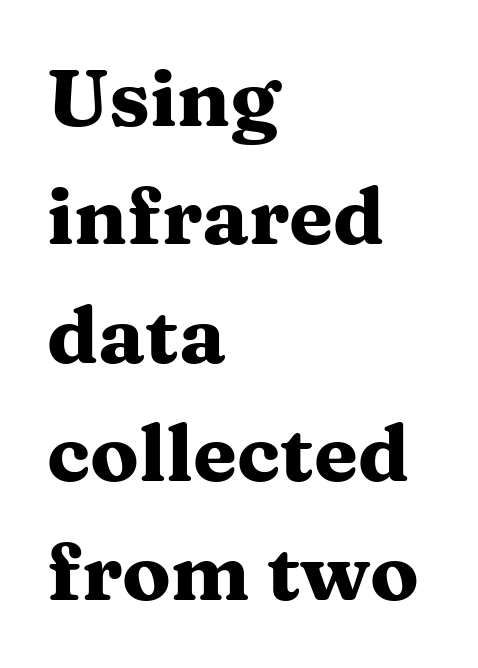
Q: Is the text bold? A: Yes.
Q: Is the text italic (slanted)? A: No, it is upright.
Q: Is the typeface a serif or a sans-serif typeface? A: Serif.
Q: Is the text underlined? A: No.
Q: How is the paragraph aligned? A: Left-aligned.
Q: Is the spacing between letters normal or unusually wide? A: Normal.
Q: Is the spacing between lines tight, normal or loose? A: Normal.
Q: Width (condensed, normal, or wide)? A: Wide.
Q: Stroke contrast? A: Medium.
Q: x-height? A: Medium.
Q: Monospaced? A: No.
